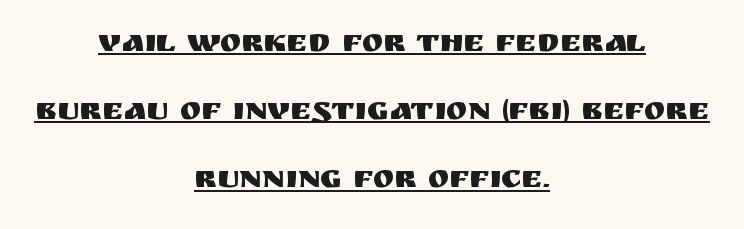
The image shows 32 px sans-serif type, upright; set centered, loose line spacing (2.13x), normal letter spacing, underlined; medium stroke contrast and a large x-height.
